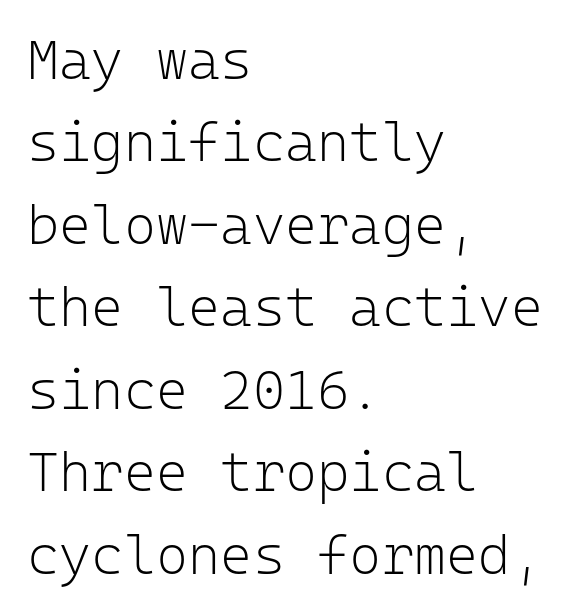
The image shows 55 px light sans-serif type, upright, monospaced; set left-aligned, normal line spacing (1.5x), normal letter spacing, not underlined; low stroke contrast and a medium x-height.
